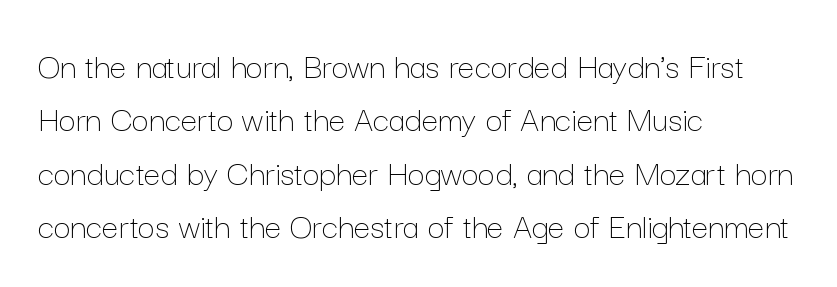
{"italic": "no", "bold": "no", "weight": "thin", "width": "normal", "stroke_contrast": "low", "x_height": "medium", "monospaced": "no", "underline": "no", "align": "left", "line_spacing": "normal", "line_spacing_ratio": 1.44, "letter_spacing": "normal", "letter_spacing_em": 0.0, "glyph_px": 37}
